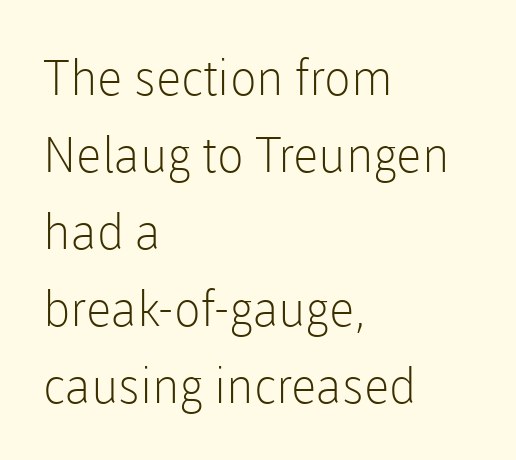
Q: Is the text bold? A: No.
Q: Is the text italic (slanted)? A: No, it is upright.
Q: Is the typeface a serif or a sans-serif typeface? A: Sans-serif.
Q: Is the text underlined? A: No.
Q: How is the paragraph aligned? A: Left-aligned.
Q: Is the spacing between letters normal or unusually wide? A: Normal.
Q: Is the spacing between lines tight, normal or loose? A: Normal.
Q: Width (condensed, normal, or wide)? A: Normal.
Q: Stroke contrast? A: Low.
Q: x-height? A: Medium.
Q: Monospaced? A: No.
